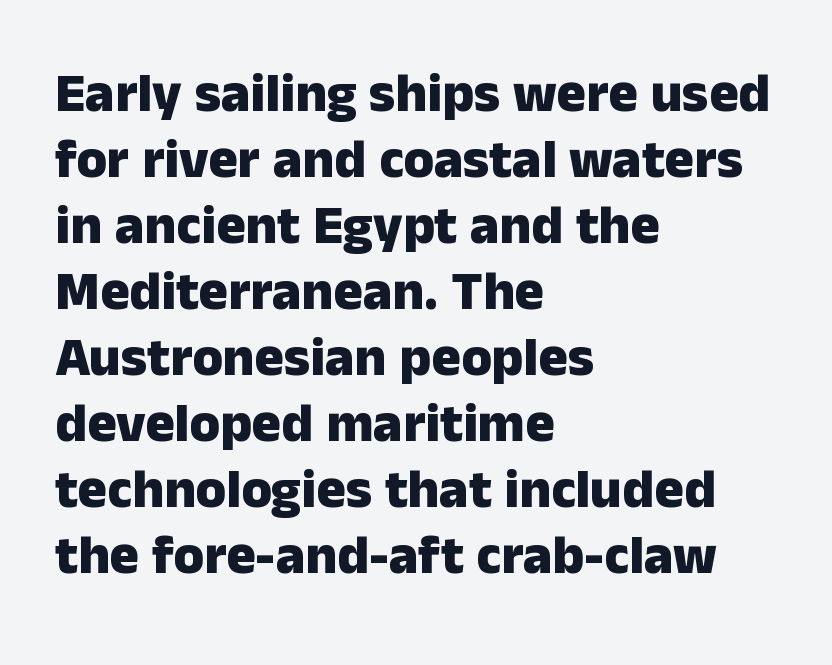
{"serif": "no", "italic": "no", "bold": "yes", "weight": "heavy", "width": "normal", "stroke_contrast": "low", "x_height": "medium", "monospaced": "no", "underline": "no", "align": "left", "line_spacing_ratio": 1.2, "letter_spacing": "normal", "letter_spacing_em": 0.0, "glyph_px": 55}
